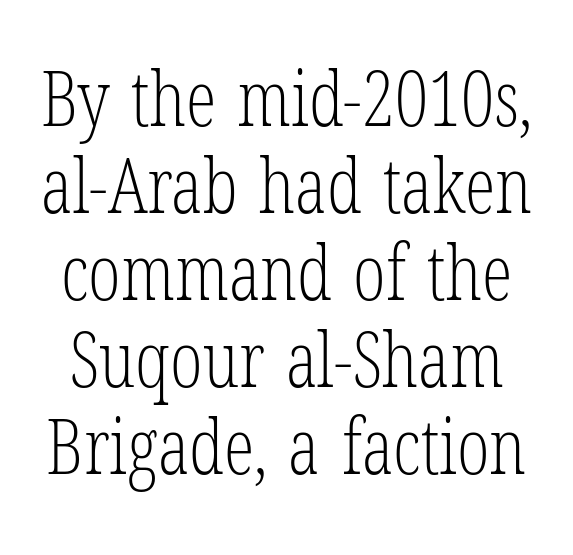
Is this a fixed-width face? No — the glyphs have proportional, varying widths. Does the leading feel generous? Not at all — it's pinched. The rendering keeps characters at their native spacing. Every stem runs plumb, perpendicular to the baseline.
